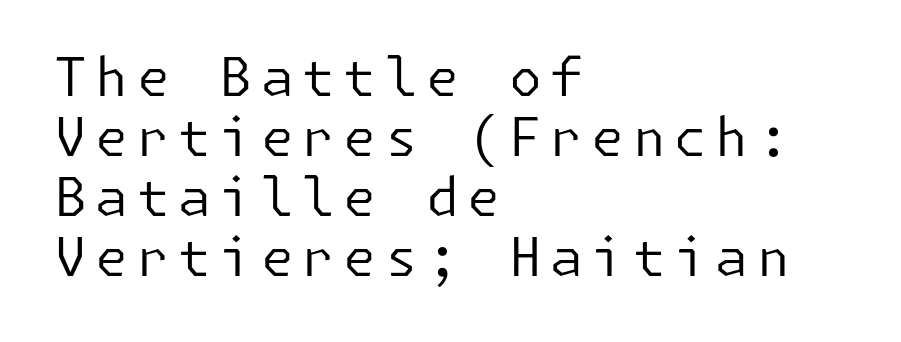
Look at the bottom of the vertical strokes: they stop flat, with no serifs. Is the block centered? No — it sits flush against the left margin. The strokes carry an ordinary text weight at most. Rule under the text: the space is simply empty. You could barely slide anything between these rows.
